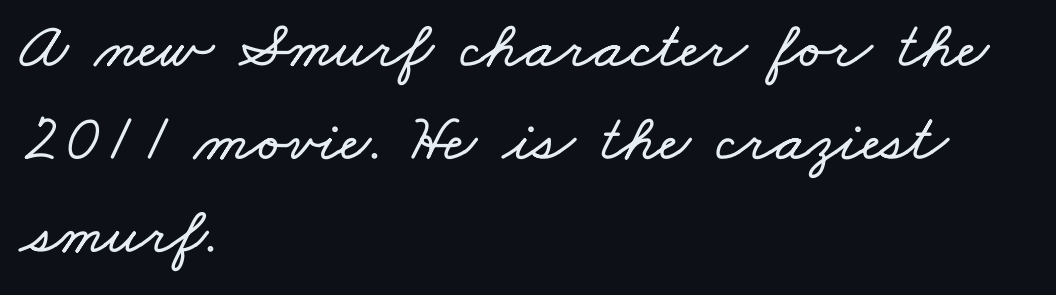
Q: Is the text underlined? A: No.
Q: How is the paragraph aligned? A: Left-aligned.
Q: Is the spacing between letters normal or unusually wide? A: Normal.
Q: Is the spacing between lines tight, normal or loose? A: Normal.
Q: Width (condensed, normal, or wide)? A: Wide.
Q: Stroke contrast? A: Low.
Q: x-height? A: Small.
Q: Monospaced? A: No.
